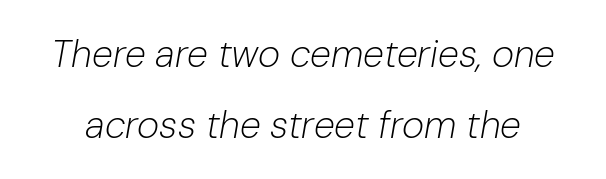
The string is rendered with underlining switched off. Spacing verdict: proportional, widths tailored to each character. Letters have the restrained weight of plain body copy at most. It's the slanting kind of type. Inter-character spacing is left at the font's built-in metrics.
